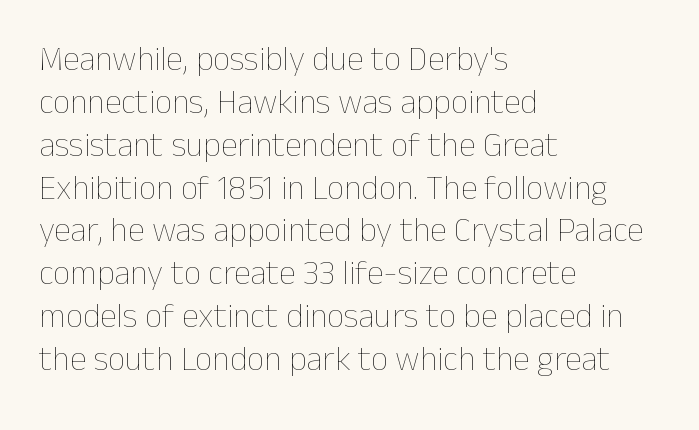
Q: Is the text bold? A: No.
Q: Is the text italic (slanted)? A: No, it is upright.
Q: Is the text underlined? A: No.
Q: How is the paragraph aligned? A: Left-aligned.
Q: Is the spacing between letters normal or unusually wide? A: Normal.
Q: Is the spacing between lines tight, normal or loose? A: Normal.
Q: Width (condensed, normal, or wide)? A: Normal.
Q: Stroke contrast? A: Low.
Q: x-height? A: Medium.
Q: Monospaced? A: No.
